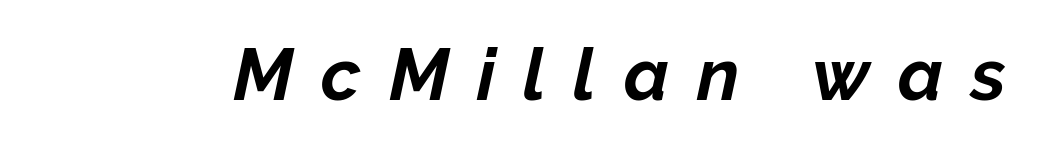
The image shows 73 px bold type, italic (leaning right); set unusually wide letter spacing (+0.38 em), not underlined; low stroke contrast and a medium x-height.
